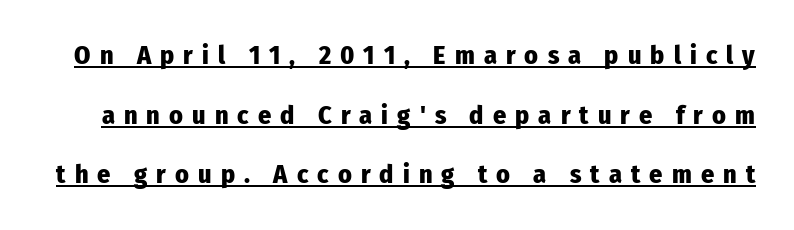
The image shows 26 px bold type, upright; set loose line spacing (2.29x), unusually wide letter spacing (+0.35 em), underlined.
